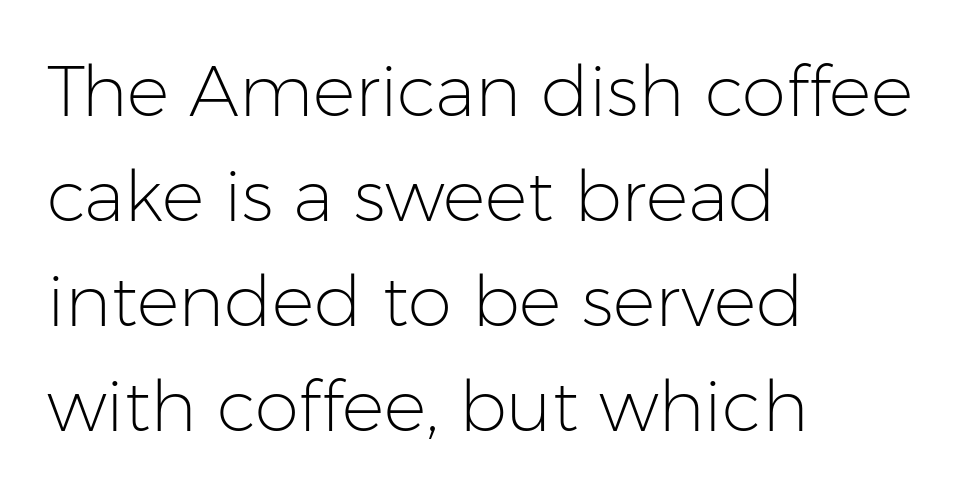
Q: Is the text bold? A: No.
Q: Is the text italic (slanted)? A: No, it is upright.
Q: Is the typeface a serif or a sans-serif typeface? A: Sans-serif.
Q: Is the text underlined? A: No.
Q: How is the paragraph aligned? A: Left-aligned.
Q: Is the spacing between letters normal or unusually wide? A: Normal.
Q: Is the spacing between lines tight, normal or loose? A: Normal.
Q: Width (condensed, normal, or wide)? A: Normal.
Q: Stroke contrast? A: Low.
Q: x-height? A: Medium.
Q: Monospaced? A: No.
